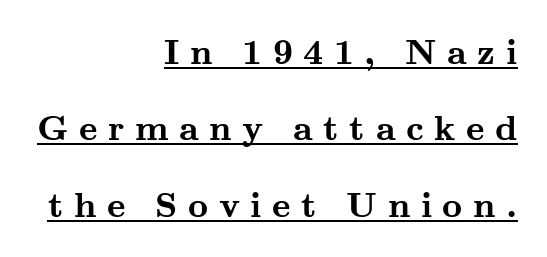
Q: Is the text bold? A: Yes.
Q: Is the text italic (slanted)? A: No, it is upright.
Q: Is the typeface a serif or a sans-serif typeface? A: Serif.
Q: Is the text underlined? A: Yes.
Q: How is the paragraph aligned? A: Right-aligned.
Q: Is the spacing between letters normal or unusually wide? A: Unusually wide.
Q: Is the spacing between lines tight, normal or loose? A: Loose.
Q: Width (condensed, normal, or wide)? A: Wide.
Q: Stroke contrast? A: Medium.
Q: x-height? A: Small.
Q: Monospaced? A: No.
